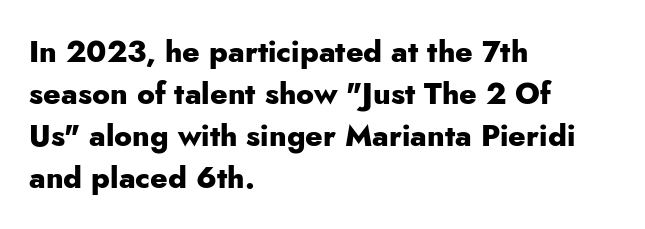
Q: Is the text bold? A: Yes.
Q: Is the text italic (slanted)? A: No, it is upright.
Q: Is the typeface a serif or a sans-serif typeface? A: Sans-serif.
Q: Is the text underlined? A: No.
Q: How is the paragraph aligned? A: Left-aligned.
Q: Is the spacing between letters normal or unusually wide? A: Normal.
Q: Is the spacing between lines tight, normal or loose? A: Normal.
Q: Width (condensed, normal, or wide)? A: Normal.
Q: Stroke contrast? A: Low.
Q: x-height? A: Small.
Q: Monospaced? A: No.
